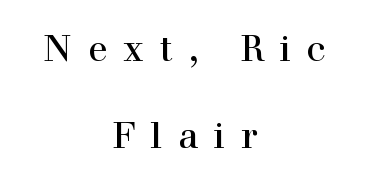
Layout note: lines centered. Unlike italic type, these characters show no tilt at all. Inter-character spacing is expanded well beyond the font's built-in metrics. The string is rendered with underlining switched off. Letterform terminals end in serifs throughout the passage. Note the varied advance widths — an 'i' is clearly narrower than an 'm'.
